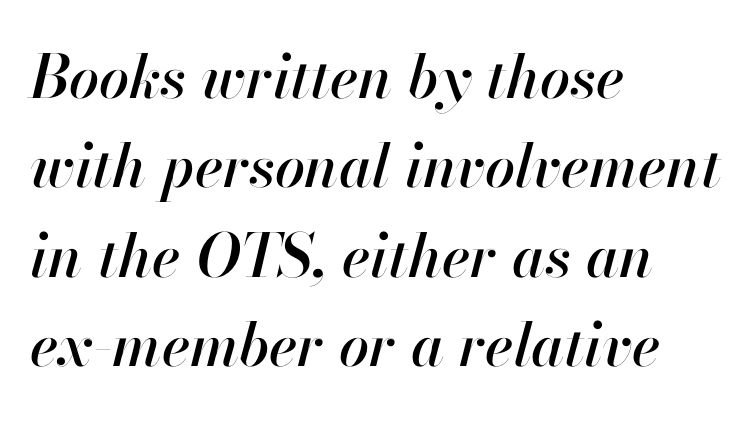
Q: Is the text italic (slanted)? A: Yes, it leans right by about 13 degrees.
Q: Is the text underlined? A: No.
Q: How is the paragraph aligned? A: Left-aligned.
Q: Is the spacing between letters normal or unusually wide? A: Normal.
Q: Is the spacing between lines tight, normal or loose? A: Normal.
Q: Width (condensed, normal, or wide)? A: Normal.
Q: Stroke contrast? A: High.
Q: x-height? A: Small.
Q: Monospaced? A: No.
